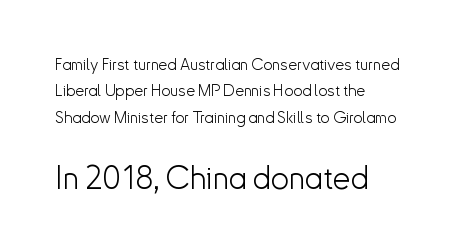
{"serif": "no", "italic": "no", "bold": "no", "weight": "light", "width": "normal", "stroke_contrast": "low", "x_height": "small", "monospaced": "no", "underline": "no", "align": "left", "line_spacing": "normal", "line_spacing_ratio": 1.65, "letter_spacing": "normal", "letter_spacing_em": 0.0, "larger_block": "second", "size_ratio": 2.0, "glyph_px": 32}
